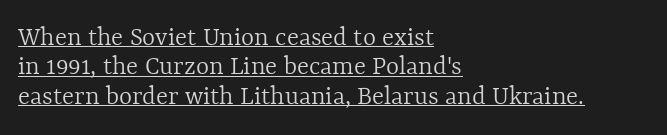
{"italic": "no", "bold": "no", "weight": "light", "width": "normal", "x_height": "medium", "monospaced": "no", "underline": "yes", "align": "left", "line_spacing": "tight", "line_spacing_ratio": 1.05, "letter_spacing": "normal", "letter_spacing_em": 0.0, "glyph_px": 28}
